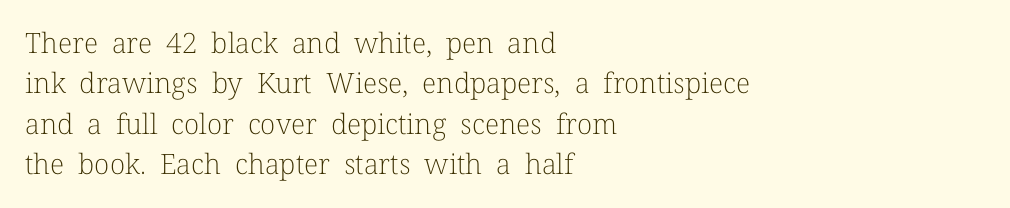
Q: Is the text bold? A: No.
Q: Is the text italic (slanted)? A: No, it is upright.
Q: Is the typeface a serif or a sans-serif typeface? A: Serif.
Q: Is the text underlined? A: No.
Q: How is the paragraph aligned? A: Left-aligned.
Q: Is the spacing between letters normal or unusually wide? A: Normal.
Q: Is the spacing between lines tight, normal or loose? A: Normal.
Q: Width (condensed, normal, or wide)? A: Normal.
Q: Stroke contrast? A: Low.
Q: x-height? A: Medium.
Q: Monospaced? A: No.
